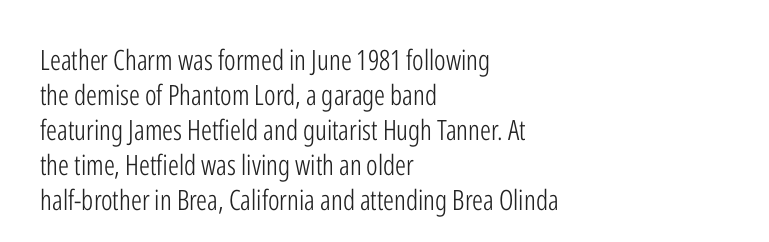
{"serif": "no", "italic": "no", "bold": "no", "weight": "light", "width": "condensed", "stroke_contrast": "low", "x_height": "medium", "monospaced": "no", "underline": "no", "align": "left", "line_spacing": "normal", "line_spacing_ratio": 1.25, "letter_spacing": "normal", "letter_spacing_em": 0.0, "glyph_px": 28}
